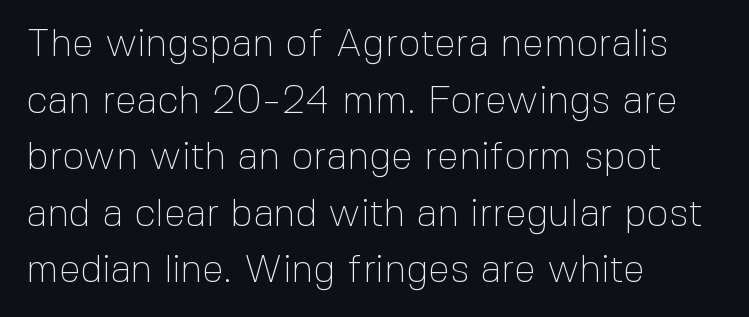
{"serif": "no", "italic": "no", "bold": "no", "weight": "thin", "width": "normal", "x_height": "medium", "monospaced": "no", "underline": "no", "align": "left", "line_spacing": "normal", "line_spacing_ratio": 1.45, "letter_spacing": "normal", "letter_spacing_em": 0.0, "glyph_px": 39}
